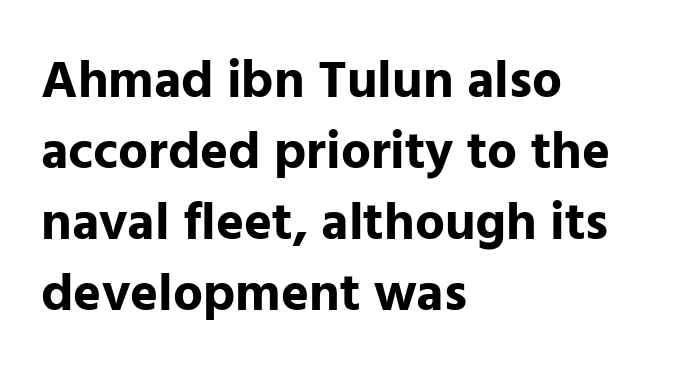
The image shows 53 px bold sans-serif type, upright; set left-aligned, normal line spacing (1.34x), normal letter spacing, not underlined; low stroke contrast and a medium x-height.
